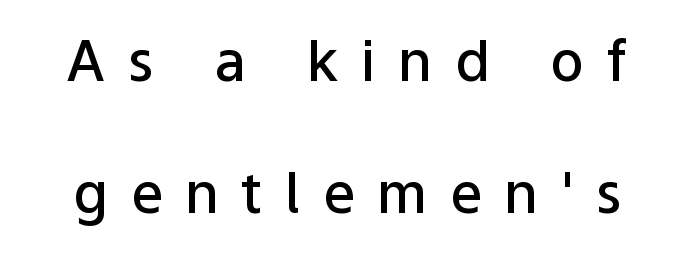
Q: Is the text bold? A: Semi-bold.
Q: Is the text italic (slanted)? A: No, it is upright.
Q: Is the typeface a serif or a sans-serif typeface? A: Sans-serif.
Q: Is the text underlined? A: No.
Q: Is the spacing between letters normal or unusually wide? A: Unusually wide.
Q: Is the spacing between lines tight, normal or loose? A: Loose.
Q: Width (condensed, normal, or wide)? A: Normal.
Q: Stroke contrast? A: Low.
Q: x-height? A: Medium.
Q: Monospaced? A: No.
